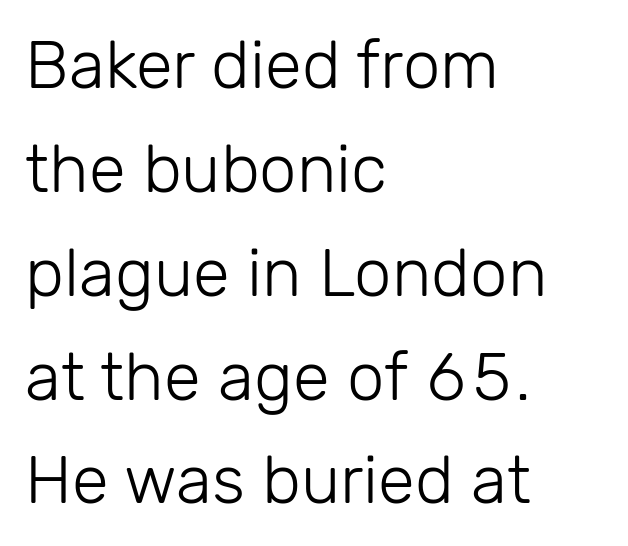
{"serif": "no", "italic": "no", "bold": "no", "weight": "light", "width": "normal", "stroke_contrast": "low", "x_height": "medium", "monospaced": "no", "underline": "no", "align": "left", "line_spacing": "normal", "line_spacing_ratio": 1.55, "letter_spacing": "normal", "letter_spacing_em": 0.0, "glyph_px": 67}
